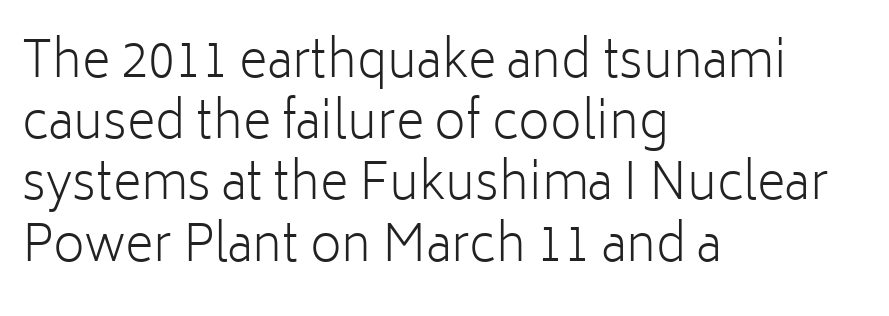
{"serif": "no", "italic": "no", "bold": "no", "weight": "light", "width": "normal", "stroke_contrast": "low", "x_height": "medium", "monospaced": "no", "underline": "no", "align": "left", "line_spacing": "normal", "line_spacing_ratio": 1.25, "letter_spacing": "normal", "letter_spacing_em": 0.0, "glyph_px": 49}
